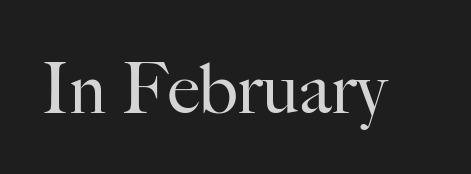
The image shows 71 px regular-weight serif type, upright; set normal letter spacing, not underlined; high stroke contrast and a small x-height.
